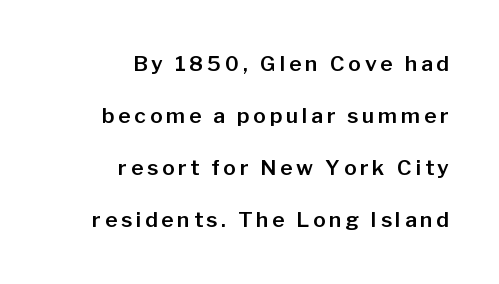
{"italic": "no", "underline": "no", "align": "right", "line_spacing": "loose", "line_spacing_ratio": 2.48, "glyph_px": 21}
